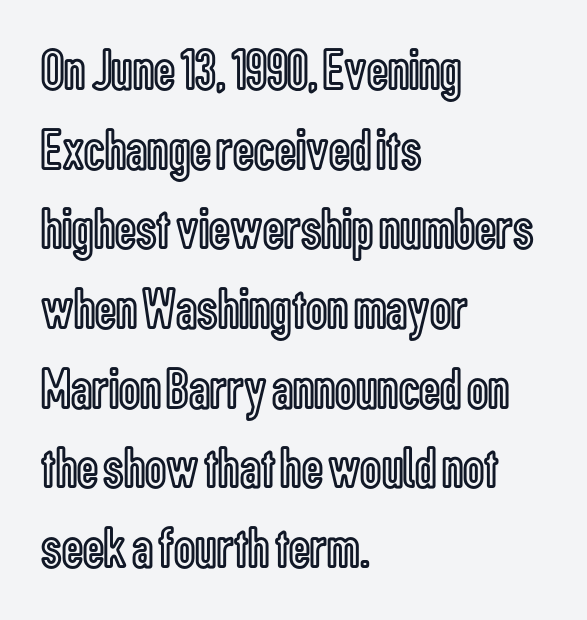
Do the characters align in a grid? No, the font is proportional. These lines keep a tight, regular rhythm from letter to letter. Beneath every word, the page is bare. In terms of leading, this rendering sits right in the middle.
